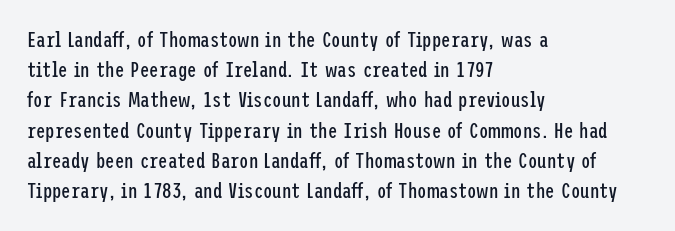
Q: Is the text bold? A: No.
Q: Is the text italic (slanted)? A: No, it is upright.
Q: Is the text underlined? A: No.
Q: How is the paragraph aligned? A: Left-aligned.
Q: Is the spacing between letters normal or unusually wide? A: Normal.
Q: Is the spacing between lines tight, normal or loose? A: Normal.
